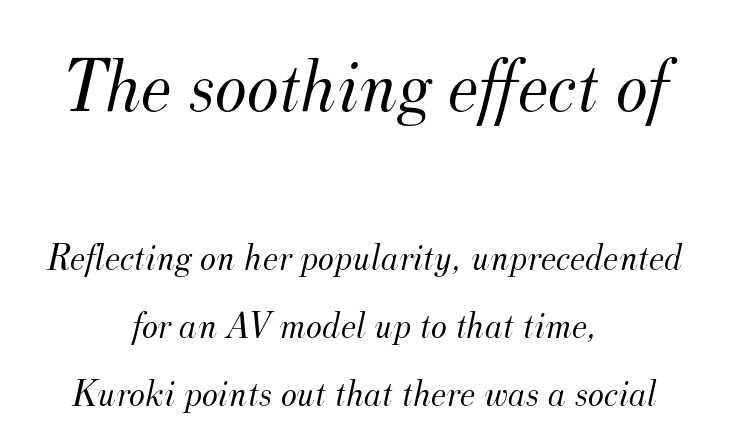
Q: Is the text bold? A: No.
Q: Is the text italic (slanted)? A: Yes, it leans right by about 12 degrees.
Q: Is the typeface a serif or a sans-serif typeface? A: Serif.
Q: Is the text underlined? A: No.
Q: How is the paragraph aligned? A: Centered.
Q: Is the spacing between letters normal or unusually wide? A: Normal.
Q: Which block of text is set in a larger size, the first (top) or the second (bottom)? A: The first (top) one.
Q: Width (condensed, normal, or wide)? A: Normal.
Q: Stroke contrast? A: Medium.
Q: x-height? A: Small.
Q: Monospaced? A: No.
